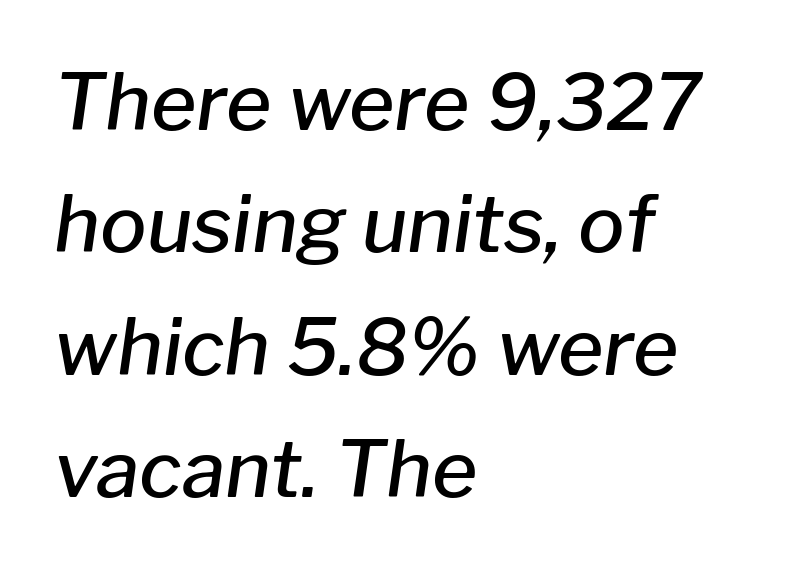
Q: Is the text bold? A: Semi-bold.
Q: Is the text italic (slanted)? A: Yes, it leans right by about 8 degrees.
Q: Is the text underlined? A: No.
Q: How is the paragraph aligned? A: Left-aligned.
Q: Is the spacing between letters normal or unusually wide? A: Normal.
Q: Is the spacing between lines tight, normal or loose? A: Normal.
Q: Width (condensed, normal, or wide)? A: Normal.
Q: Stroke contrast? A: Low.
Q: x-height? A: Medium.
Q: Monospaced? A: No.
